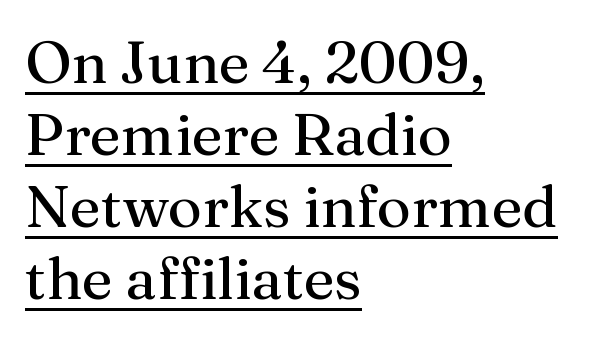
This sample has the flowing, uneven cadence of proportional lettering. Nothing unusual about the tracking: characters are spaced as the font intends. Compared with undecorated copy, this sample adds a rule below the words. Ink coverage per letter is moderate at most. A serif font was chosen for this passage. Posture: straight, roman, zero tilt.
